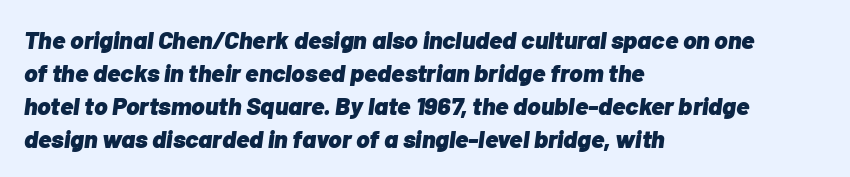
The rows are spaced the way most documents space them. Line beginnings align vertically; line endings do not. Each glyph is drawn with heavy, bold strokes. The type is set solid horizontally, with unmodified tracking.
